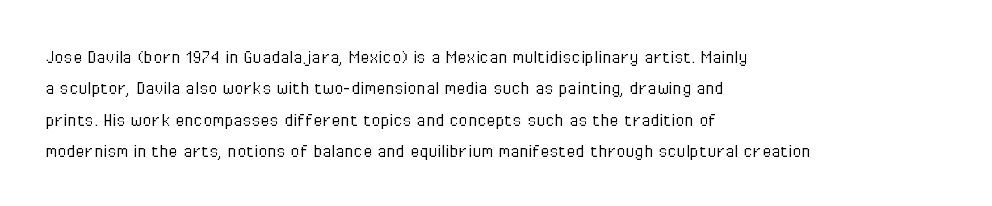
Ordinary non-slanted type is in use. Honestly, the row spacing looks completely unremarkable. These lines keep a tight, regular rhythm from letter to letter. These lines stack with their left ends in a neat column.
